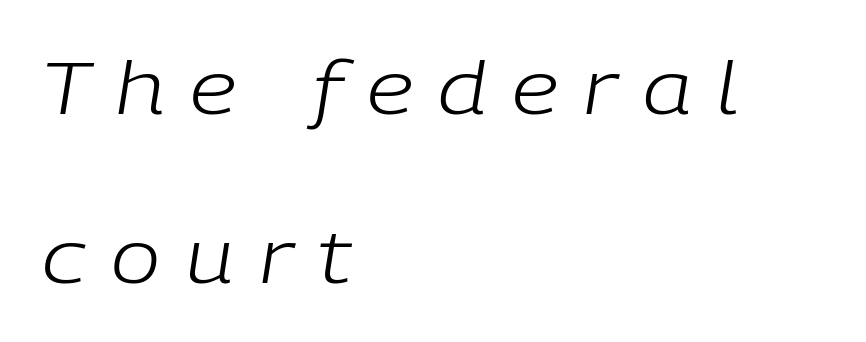
Q: Is the text bold? A: No.
Q: Is the text italic (slanted)? A: Yes, it leans right by about 9 degrees.
Q: Is the text underlined? A: No.
Q: How is the paragraph aligned? A: Left-aligned.
Q: Is the spacing between letters normal or unusually wide? A: Unusually wide.
Q: Is the spacing between lines tight, normal or loose? A: Loose.
Q: Width (condensed, normal, or wide)? A: Normal.
Q: Stroke contrast? A: Low.
Q: x-height? A: Medium.
Q: Monospaced? A: No.
